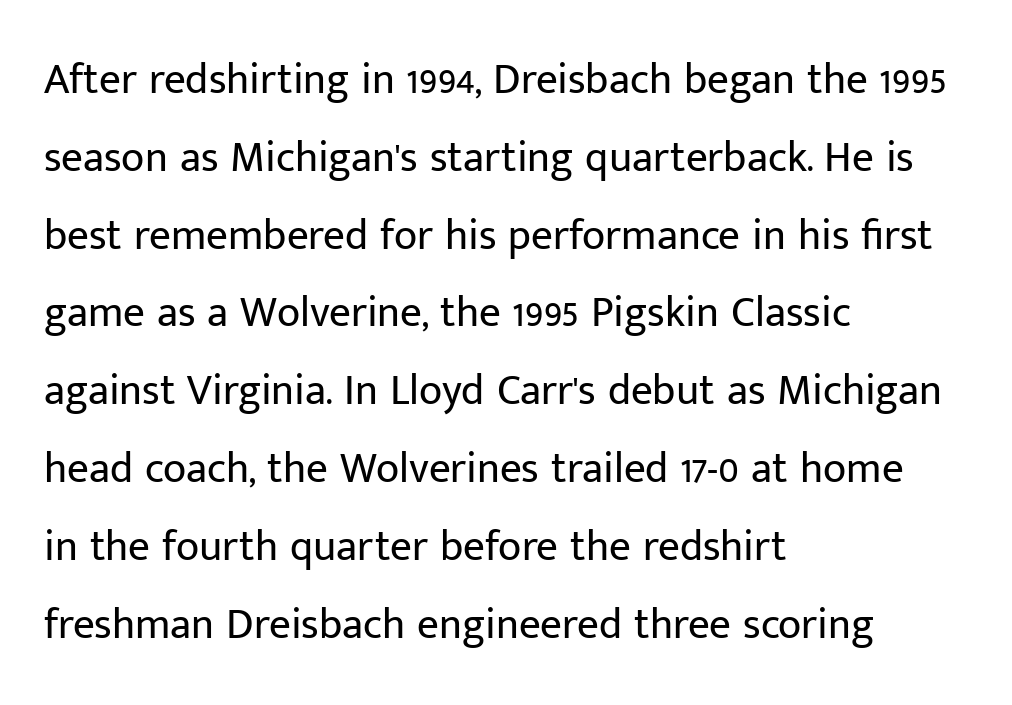
{"serif": "no", "italic": "no", "bold": "no", "weight": "regular", "width": "normal", "stroke_contrast": "low", "x_height": "medium", "monospaced": "no", "underline": "no", "align": "left", "line_spacing_ratio": 1.81, "letter_spacing": "normal", "letter_spacing_em": 0.0, "glyph_px": 43}
